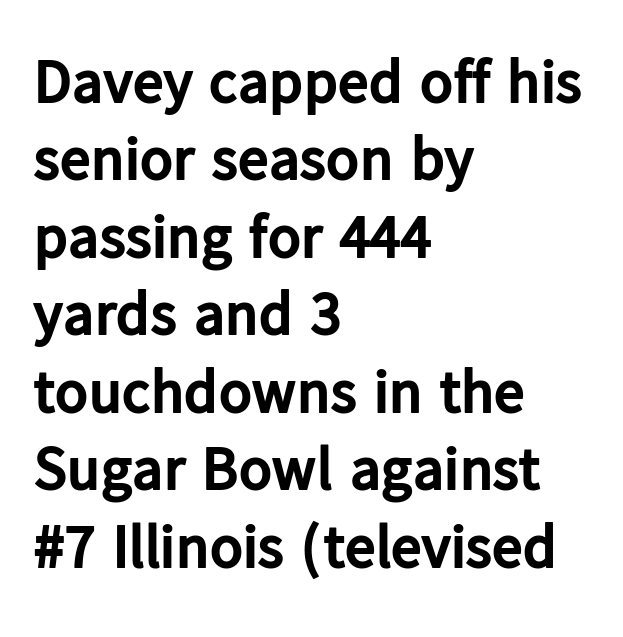
The image shows 62 px bold sans-serif type, upright; set left-aligned, normal line spacing (1.25x), normal letter spacing, not underlined; low stroke contrast and a medium x-height.
